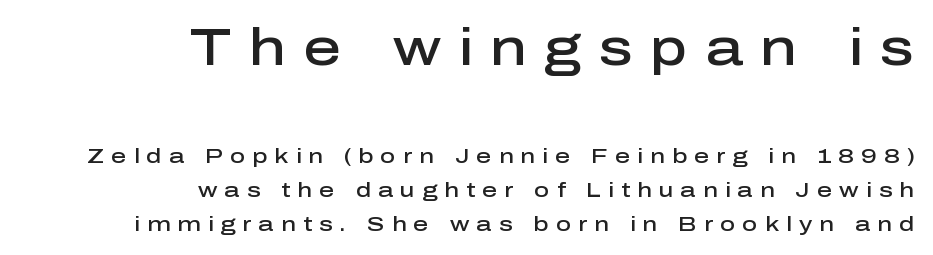
{"serif": "no", "italic": "no", "bold": "semi", "weight": "semibold", "width": "normal", "stroke_contrast": "low", "x_height": "medium", "monospaced": "no", "underline": "no", "align": "right", "line_spacing": "normal", "line_spacing_ratio": 1.61, "letter_spacing": "wide", "letter_spacing_em": 0.34, "larger_block": "first", "size_ratio": 2.48, "glyph_px": 52}
